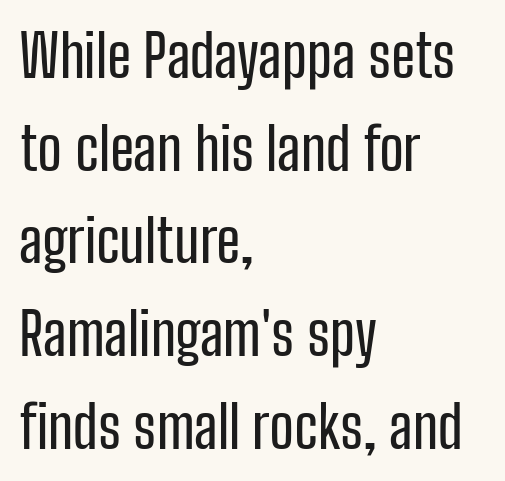
The image shows 59 px condensed sans-serif type, upright; set left-aligned, normal line spacing (1.57x), normal letter spacing, not underlined; low stroke contrast and a medium x-height.
